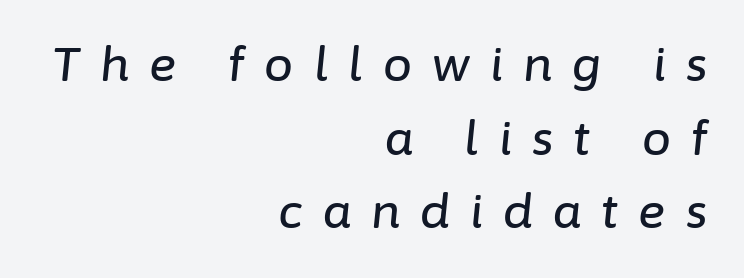
Q: Is the text italic (slanted)? A: Yes, it leans right by about 6 degrees.
Q: Is the text underlined? A: No.
Q: How is the paragraph aligned? A: Right-aligned.
Q: Is the spacing between letters normal or unusually wide? A: Unusually wide.
Q: Is the spacing between lines tight, normal or loose? A: Normal.
Q: Width (condensed, normal, or wide)? A: Normal.
Q: Stroke contrast? A: Low.
Q: x-height? A: Medium.
Q: Monospaced? A: No.
